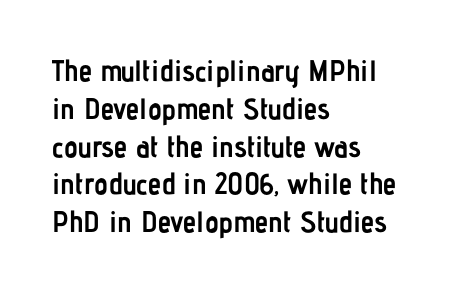
Q: Is the text bold? A: Yes.
Q: Is the text italic (slanted)? A: No, it is upright.
Q: Is the typeface a serif or a sans-serif typeface? A: Sans-serif.
Q: Is the text underlined? A: No.
Q: How is the paragraph aligned? A: Left-aligned.
Q: Is the spacing between letters normal or unusually wide? A: Normal.
Q: Is the spacing between lines tight, normal or loose? A: Normal.
Q: Width (condensed, normal, or wide)? A: Condensed.
Q: Stroke contrast? A: Low.
Q: x-height? A: Medium.
Q: Monospaced? A: No.
